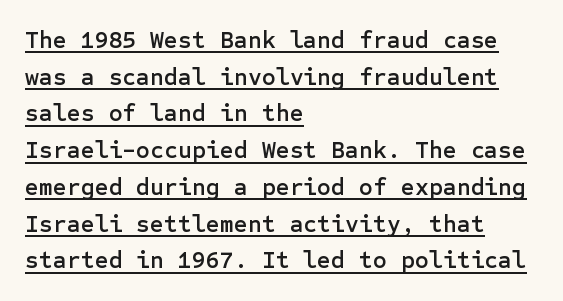
The image shows 24 px text type, upright; set left-aligned, normal line spacing (1.53x), normal letter spacing, underlined.
